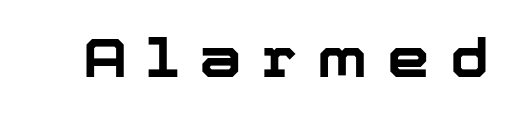
The image shows 54 px bold sans-serif type, upright; set unusually wide letter spacing (+0.37 em), not underlined; low stroke contrast and a medium x-height.
